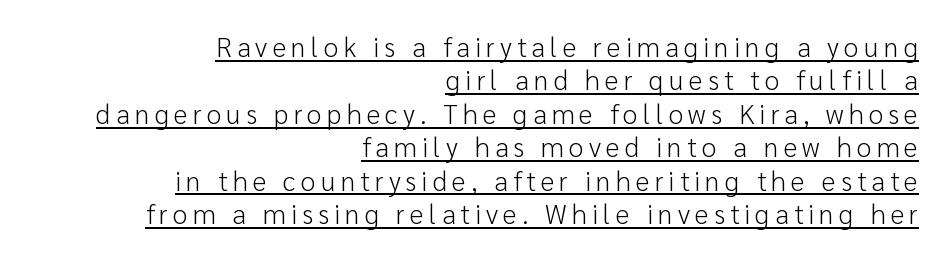
The image shows 27 px text type, upright; set right-aligned, line spacing 1.24x, underlined.
